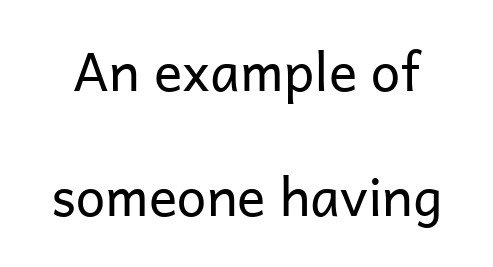
{"serif": "no", "italic": "no", "bold": "no", "weight": "regular", "width": "normal", "stroke_contrast": "low", "x_height": "medium", "monospaced": "no", "underline": "no", "line_spacing": "loose", "line_spacing_ratio": 2.35, "letter_spacing": "normal", "letter_spacing_em": 0.0, "glyph_px": 53}
